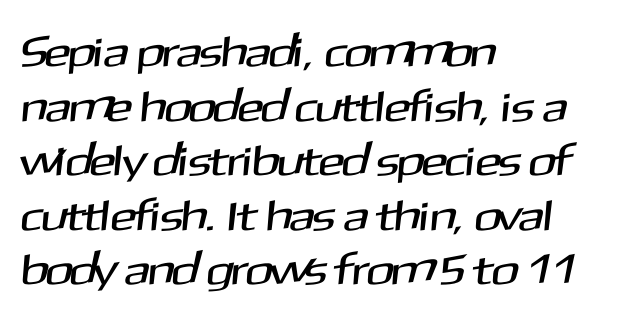
{"serif": "no", "width": "normal", "stroke_contrast": "medium", "x_height": "medium", "monospaced": "no", "underline": "no", "align": "left", "line_spacing": "normal", "line_spacing_ratio": 1.27, "letter_spacing": "normal", "letter_spacing_em": 0.0, "glyph_px": 43}
